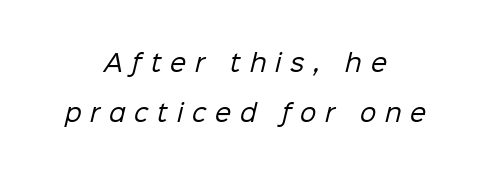
Q: Is the text bold? A: No.
Q: Is the text underlined? A: No.
Q: How is the paragraph aligned? A: Centered.
Q: Is the spacing between letters normal or unusually wide? A: Unusually wide.
Q: Is the spacing between lines tight, normal or loose? A: Loose.
